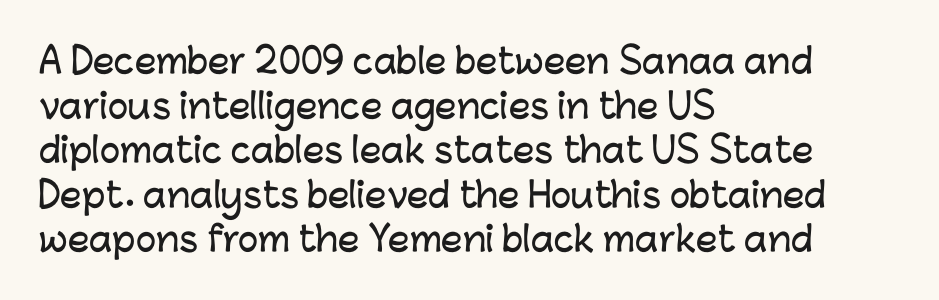
The image shows 34 px sans-serif type, upright; set left-aligned, normal line spacing (1.31x), normal letter spacing, not underlined; low stroke contrast and a medium x-height.
